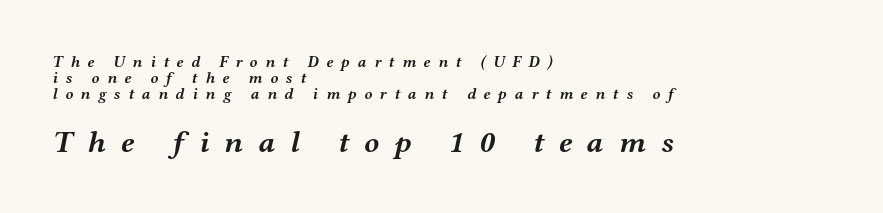
Q: Is the text bold? A: Yes.
Q: Is the text italic (slanted)? A: Yes, it leans right by about 12 degrees.
Q: Is the typeface a serif or a sans-serif typeface? A: Serif.
Q: Is the text underlined? A: No.
Q: How is the paragraph aligned? A: Left-aligned.
Q: Is the spacing between letters normal or unusually wide? A: Unusually wide.
Q: Is the spacing between lines tight, normal or loose? A: Tight.
Q: Which block of text is set in a larger size, the first (top) or the second (bottom)? A: The second (bottom) one.
Q: Width (condensed, normal, or wide)? A: Wide.
Q: Stroke contrast? A: Medium.
Q: x-height? A: Medium.
Q: Monospaced? A: No.
